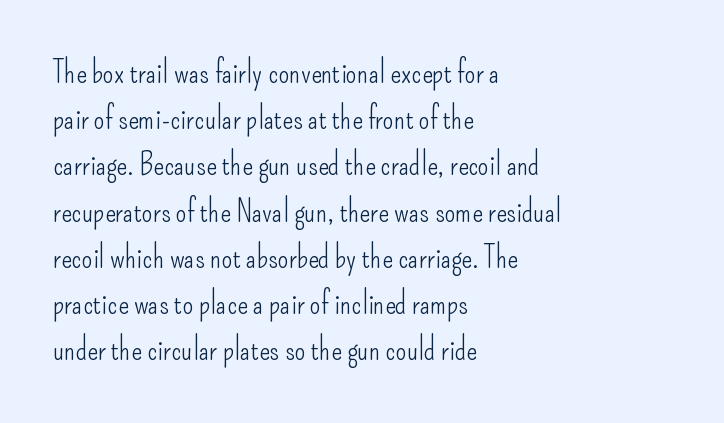
Clear beneath every line of the passage. In terms of letterform style, serifs are entirely absent. Think of a printed novel: that variable character pitch is what you see here. One glance says typical: line gaps are just what's usual.
